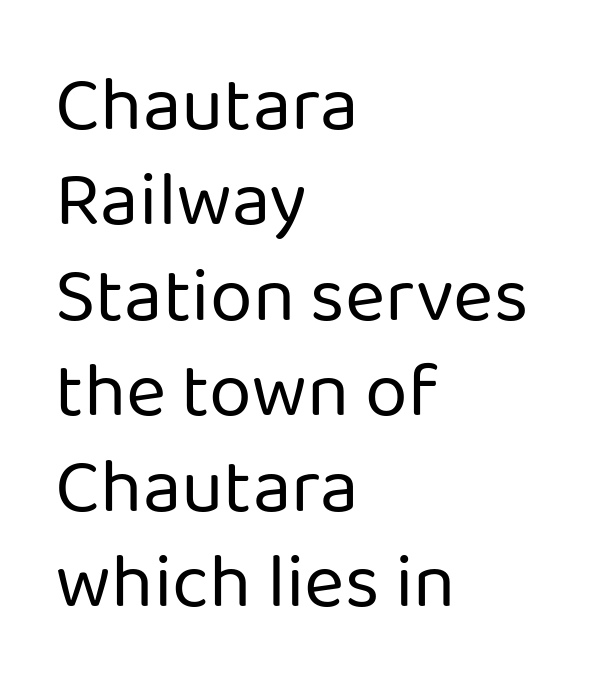
Each line starts at the same left margin while the right side varies. Nothing sits at the stroke ends, so this counts as sans-serif. Spacing between characters is what you'd get straight out of the box. The weight tops out at a normal text grade.
